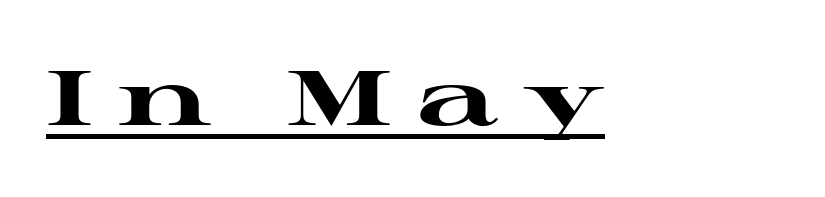
{"serif": "yes", "italic": "no", "bold": "yes", "weight": "heavy", "width": "wide", "stroke_contrast": "high", "x_height": "medium", "monospaced": "no", "underline": "yes", "letter_spacing": "wide", "letter_spacing_em": 0.32, "glyph_px": 77}
